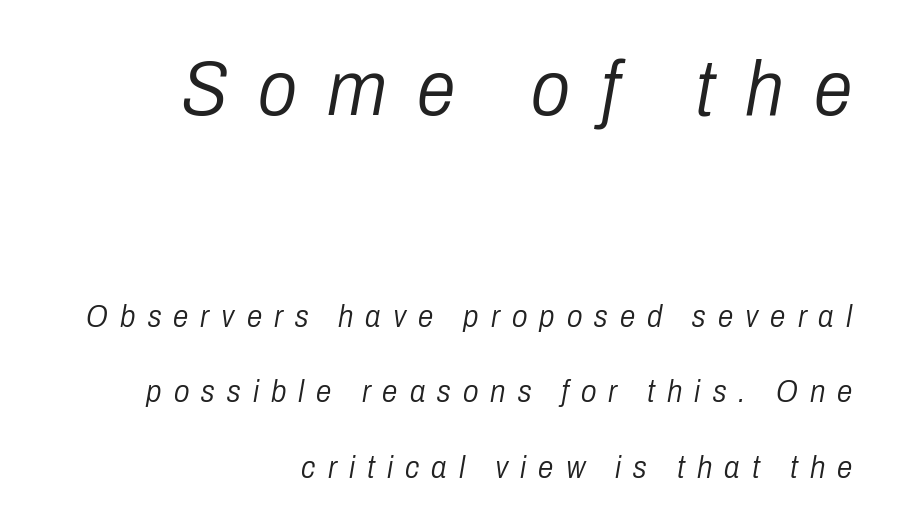
Q: Is the text bold? A: No.
Q: Is the text italic (slanted)? A: Yes, it leans right by about 10 degrees.
Q: Is the text underlined? A: No.
Q: How is the paragraph aligned? A: Right-aligned.
Q: Is the spacing between letters normal or unusually wide? A: Unusually wide.
Q: Is the spacing between lines tight, normal or loose? A: Loose.
Q: Which block of text is set in a larger size, the first (top) or the second (bottom)? A: The first (top) one.
Q: Width (condensed, normal, or wide)? A: Condensed.
Q: Stroke contrast? A: Low.
Q: x-height? A: Medium.
Q: Monospaced? A: No.
